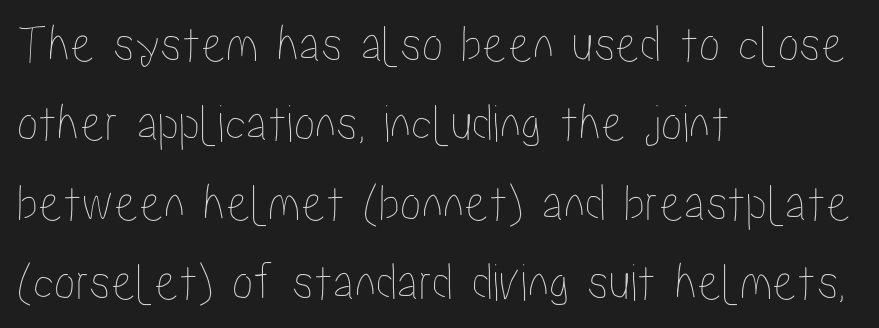
Q: Is the text italic (slanted)? A: No, it is upright.
Q: Is the text underlined? A: No.
Q: How is the paragraph aligned? A: Left-aligned.
Q: Is the spacing between letters normal or unusually wide? A: Normal.
Q: Is the spacing between lines tight, normal or loose? A: Normal.
Q: Width (condensed, normal, or wide)? A: Condensed.
Q: Stroke contrast? A: Low.
Q: x-height? A: Medium.
Q: Monospaced? A: No.
